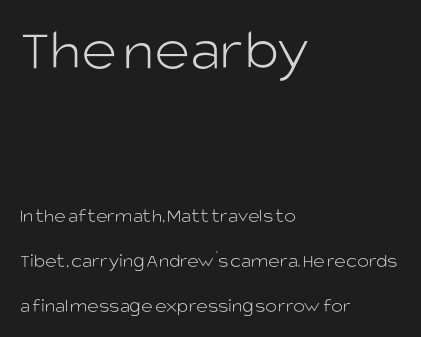
This sample trades compactness for vertical openness between lines. Grotesque or geometric, the face here clearly has no serifs. Proportional: the letters do not fall into vertical columns. Bigger letters appear in the top chunk; the bottom chunk is reduced.
